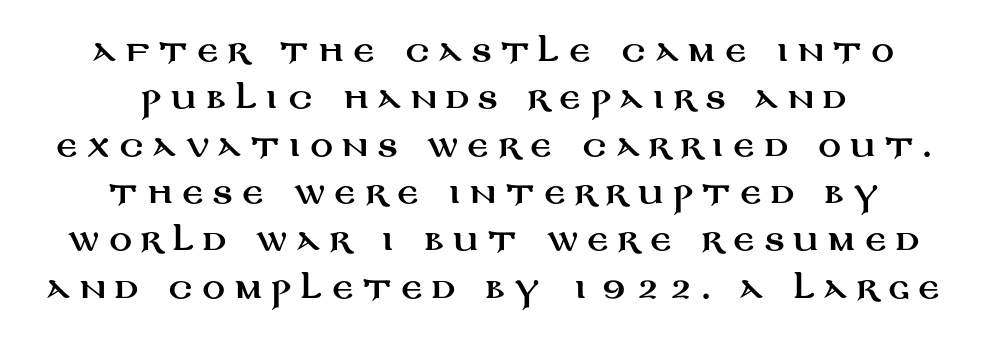
The baseline area is clear. Note: no serifs on the glyphs. Horizontal bands of white between lines are of average thickness. Every character sits straight up, as roman type does. The passage shown has open, widely tracked lettering throughout. You could not count columns in this text — the font is proportionally spaced.
